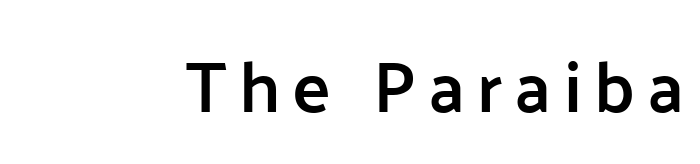
The passage is arranged like a letterhead date or caption credit — flush right. The face used here is proportionally spaced, like ordinary book or web type. Its strokes are somewhat broadened, the hallmark of semibold type. Just letters on the line, the space beneath them empty. Type style note: lacks serifs. The typography opts for an upright posture over an oblique one.
